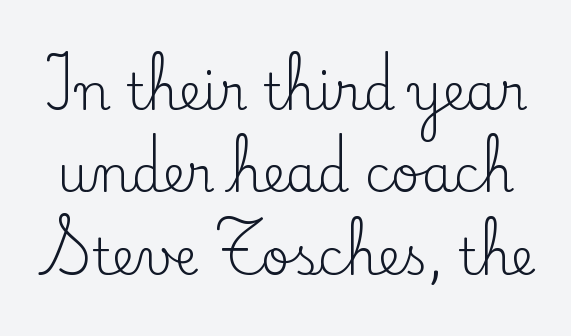
The image shows 50 px regular-weight type, upright; set normal line spacing (1.65x), normal letter spacing, not underlined; low stroke contrast and a small x-height.
